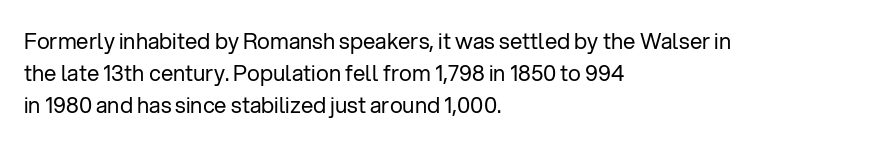
Q: Is the text bold? A: No.
Q: Is the text italic (slanted)? A: No, it is upright.
Q: Is the text underlined? A: No.
Q: How is the paragraph aligned? A: Left-aligned.
Q: Is the spacing between letters normal or unusually wide? A: Normal.
Q: Is the spacing between lines tight, normal or loose? A: Normal.
